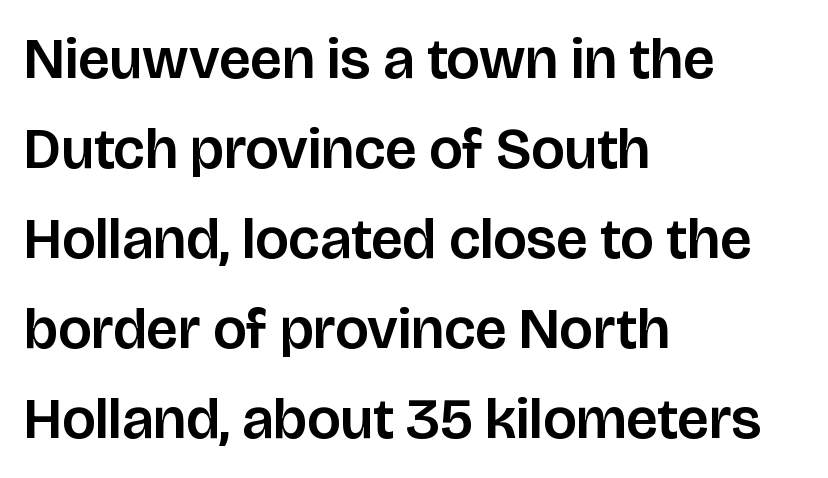
This sample is left-justified, so line endings fall wherever the words run out. Anything drawn beneath the words? Only blank space. Leading: standard. These lines were composed using upright roman letters.
